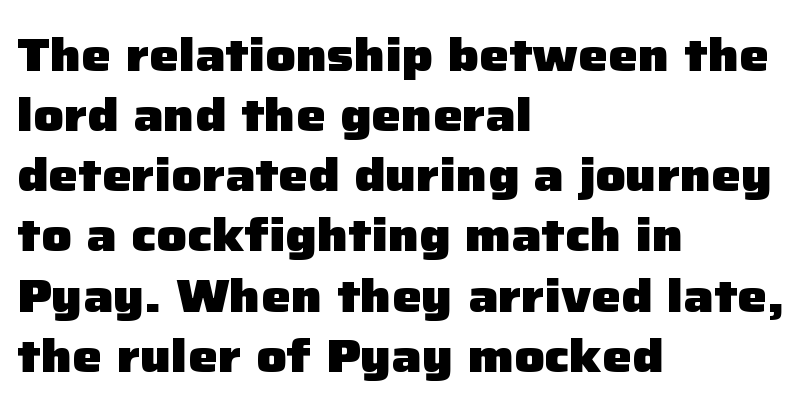
Typographic density is high because the face is bold. Vertical spacing — default. Type without underlining. The text was rendered using a sans face with plain stroke endings. A typesetter would call this proportional, since set widths differ per character. This sample uses an upright cut, with every glyph sitting square on the baseline.
